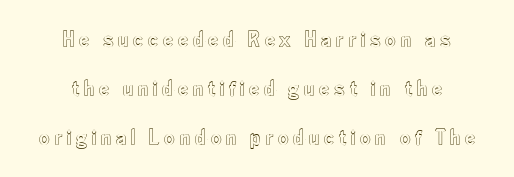
The tracking jumps out immediately: characters are airy and widely separated. Rule under the text: the space is simply empty. Notice the wide empty band between every row — that's loose leading. This sample uses an upright cut, with every glyph sitting square on the baseline. Where is the straight margin? There isn't one; the lines are centered.
